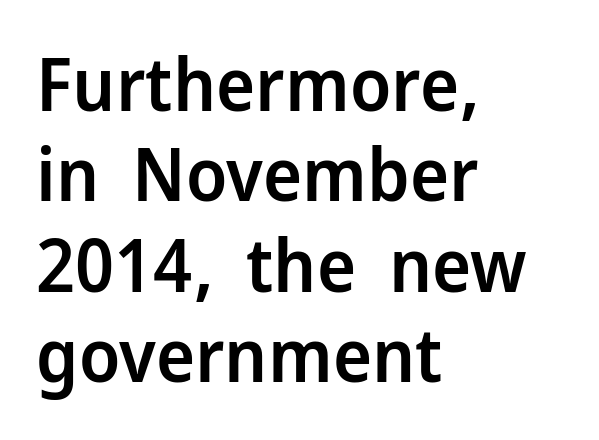
Q: Is the text bold? A: Semi-bold.
Q: Is the text italic (slanted)? A: No, it is upright.
Q: Is the typeface a serif or a sans-serif typeface? A: Sans-serif.
Q: Is the text underlined? A: No.
Q: How is the paragraph aligned? A: Left-aligned.
Q: Is the spacing between letters normal or unusually wide? A: Normal.
Q: Width (condensed, normal, or wide)? A: Normal.
Q: Stroke contrast? A: Low.
Q: x-height? A: Medium.
Q: Monospaced? A: No.
